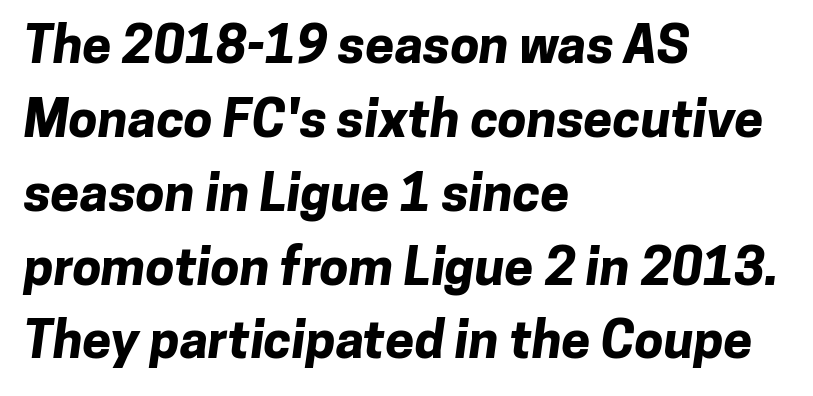
{"serif": "no", "bold": "yes", "weight": "bold", "width": "normal", "stroke_contrast": "low", "x_height": "medium", "monospaced": "no", "underline": "no", "align": "left", "line_spacing": "normal", "line_spacing_ratio": 1.42, "letter_spacing": "normal", "letter_spacing_em": 0.0, "glyph_px": 52}
